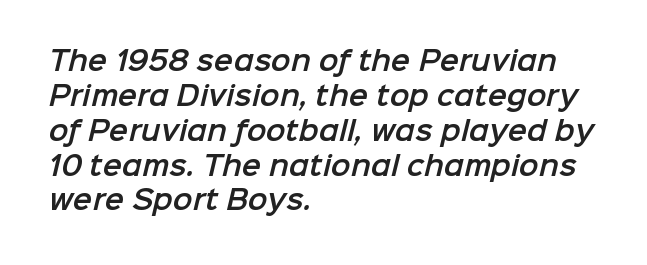
Q: Is the text underlined? A: No.
Q: How is the paragraph aligned? A: Left-aligned.
Q: Is the spacing between letters normal or unusually wide? A: Normal.
Q: Is the spacing between lines tight, normal or loose? A: Normal.
